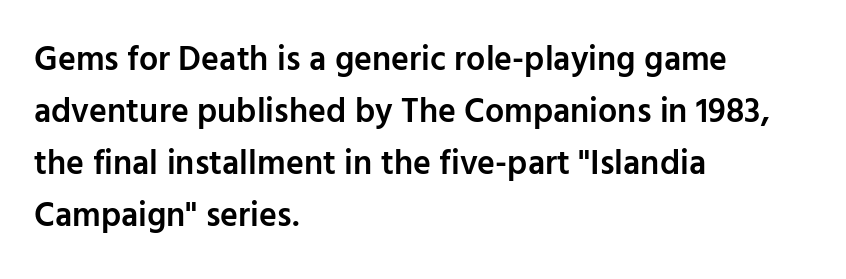
Tall strokes in this sample are plumb rather than angled. One glance says typical: line gaps are just what's usual. One-word summary of the alignment: left. The passage shown is typed in a proportional face where columns would drift. Note: no serifs on the glyphs. Here the glyphs are tracked normally, forming tight word shapes.
